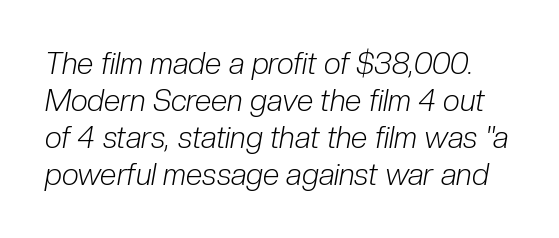
Q: Is the text bold? A: No.
Q: Is the text italic (slanted)? A: Yes, it leans right by about 10 degrees.
Q: Is the text underlined? A: No.
Q: Is the spacing between letters normal or unusually wide? A: Normal.
Q: Width (condensed, normal, or wide)? A: Condensed.
Q: Stroke contrast? A: Low.
Q: x-height? A: Medium.
Q: Monospaced? A: No.
